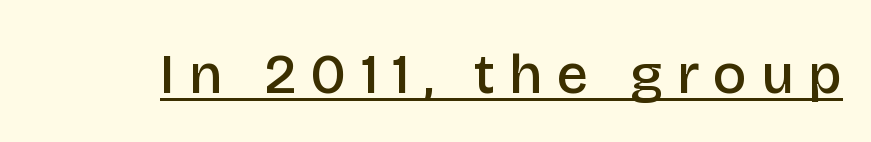
{"serif": "no", "italic": "no", "bold": "semi", "weight": "semibold", "width": "normal", "stroke_contrast": "low", "x_height": "large", "monospaced": "no", "underline": "yes", "letter_spacing": "wide", "letter_spacing_em": 0.25, "glyph_px": 56}
